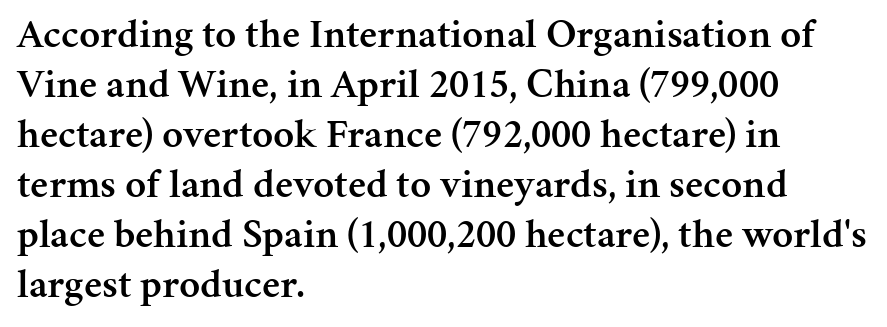
The image shows 41 px semibold serif type, upright; set left-aligned, line spacing 1.22x, normal letter spacing, not underlined; medium stroke contrast and a medium x-height.
